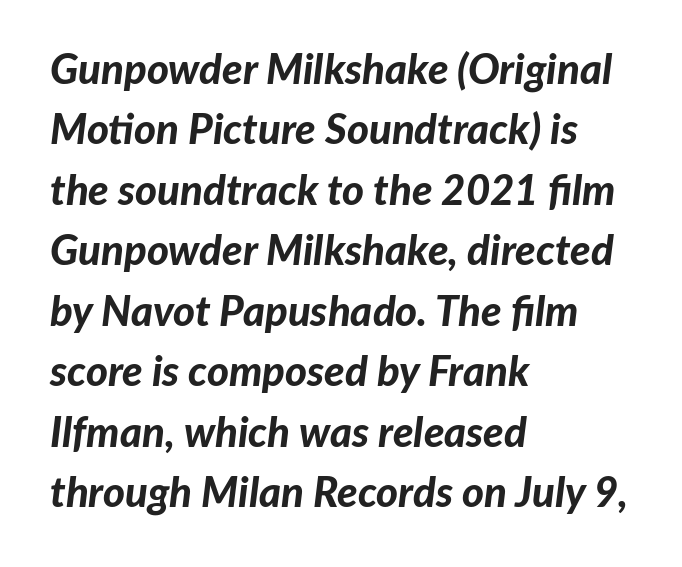
Q: Is the text bold? A: Yes.
Q: Is the text italic (slanted)? A: Yes, it leans right by about 7 degrees.
Q: Is the text underlined? A: No.
Q: How is the paragraph aligned? A: Left-aligned.
Q: Is the spacing between letters normal or unusually wide? A: Normal.
Q: Is the spacing between lines tight, normal or loose? A: Normal.
Q: Width (condensed, normal, or wide)? A: Normal.
Q: Stroke contrast? A: Low.
Q: x-height? A: Medium.
Q: Monospaced? A: No.
